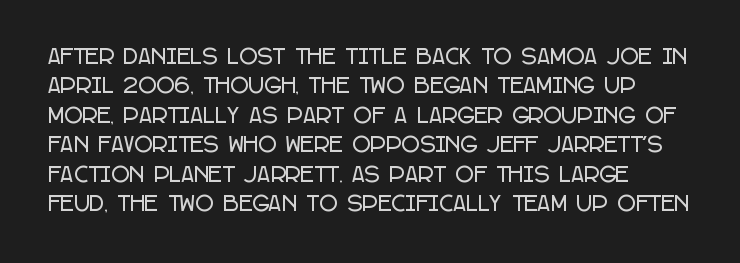
{"italic": "no", "underline": "no", "line_spacing": "normal", "line_spacing_ratio": 1.47, "letter_spacing": "normal", "letter_spacing_em": 0.0, "glyph_px": 20}
